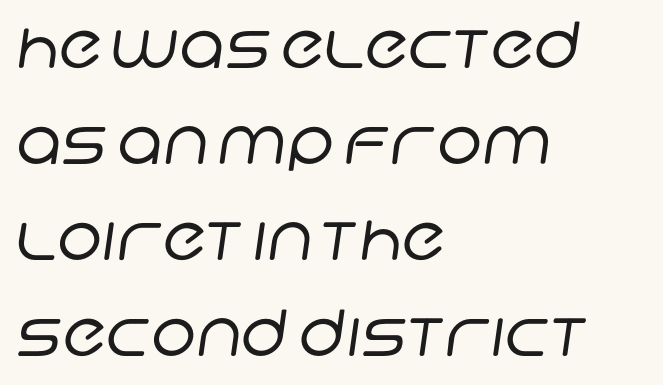
Q: Is the text bold? A: No.
Q: Is the typeface a serif or a sans-serif typeface? A: Sans-serif.
Q: Is the text underlined? A: No.
Q: How is the paragraph aligned? A: Left-aligned.
Q: Is the spacing between letters normal or unusually wide? A: Normal.
Q: Is the spacing between lines tight, normal or loose? A: Normal.
Q: Width (condensed, normal, or wide)? A: Normal.
Q: Stroke contrast? A: Low.
Q: x-height? A: Large.
Q: Monospaced? A: No.
